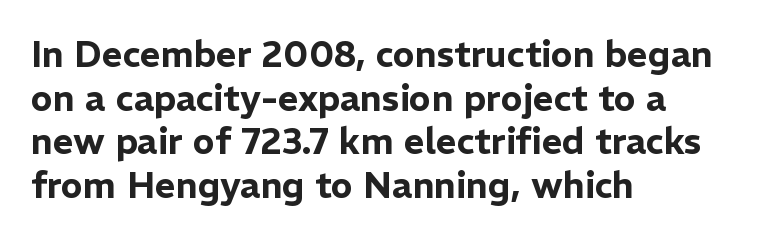
Q: Is the text italic (slanted)? A: No, it is upright.
Q: Is the typeface a serif or a sans-serif typeface? A: Sans-serif.
Q: Is the text underlined? A: No.
Q: How is the paragraph aligned? A: Left-aligned.
Q: Is the spacing between letters normal or unusually wide? A: Normal.
Q: Width (condensed, normal, or wide)? A: Normal.
Q: Stroke contrast? A: Low.
Q: x-height? A: Medium.
Q: Monospaced? A: No.
